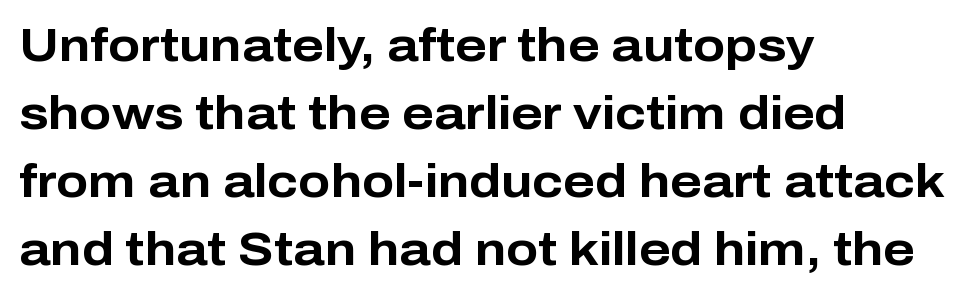
The image shows 47 px bold sans-serif type, upright; set left-aligned, normal line spacing (1.45x), normal letter spacing, not underlined; low stroke contrast and a medium x-height.
